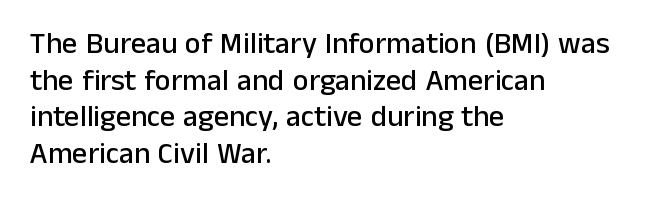
{"serif": "no", "italic": "no", "width": "normal", "stroke_contrast": "low", "x_height": "medium", "monospaced": "no", "underline": "no", "align": "left", "line_spacing_ratio": 1.22, "letter_spacing": "normal", "letter_spacing_em": 0.0, "glyph_px": 30}
